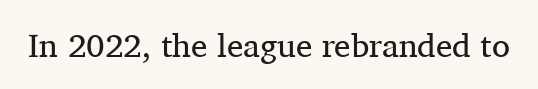
The image shows 33 px regular-weight serif type, upright; set normal letter spacing, not underlined; medium stroke contrast and a medium x-height.
